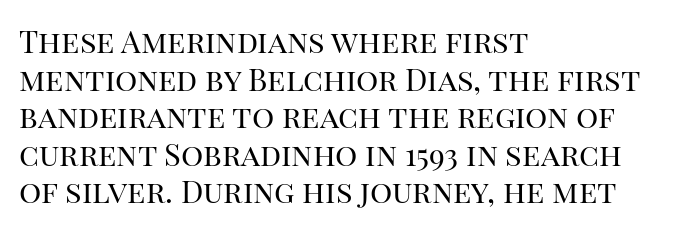
Q: Is the text bold? A: No.
Q: Is the text italic (slanted)? A: No, it is upright.
Q: Is the typeface a serif or a sans-serif typeface? A: Serif.
Q: Is the text underlined? A: No.
Q: How is the paragraph aligned? A: Left-aligned.
Q: Is the spacing between letters normal or unusually wide? A: Normal.
Q: Width (condensed, normal, or wide)? A: Normal.
Q: Stroke contrast? A: High.
Q: x-height? A: Large.
Q: Monospaced? A: No.
